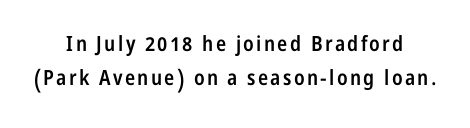
{"italic": "no", "bold": "semi", "underline": "no", "align": "center", "line_spacing": "normal", "line_spacing_ratio": 1.61, "glyph_px": 21}
